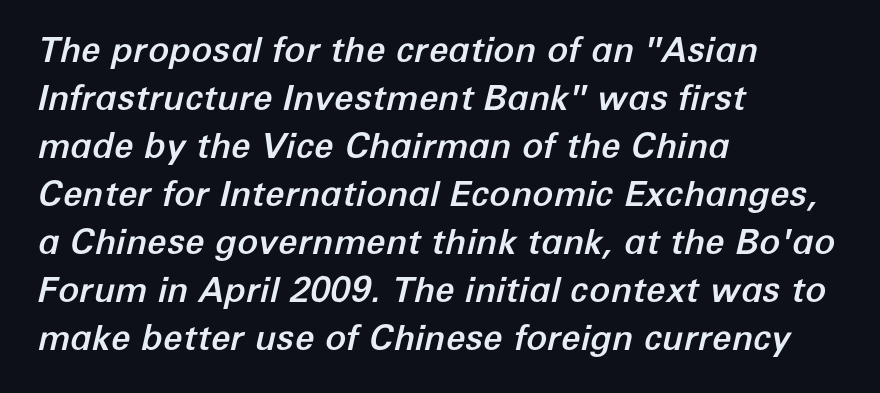
{"italic": "yes", "lean": "right", "slant_degrees": 12, "width": "normal", "stroke_contrast": "low", "x_height": "medium", "monospaced": "no", "underline": "no", "align": "left", "line_spacing": "normal", "line_spacing_ratio": 1.37, "letter_spacing": "normal", "letter_spacing_em": 0.0, "glyph_px": 35}
